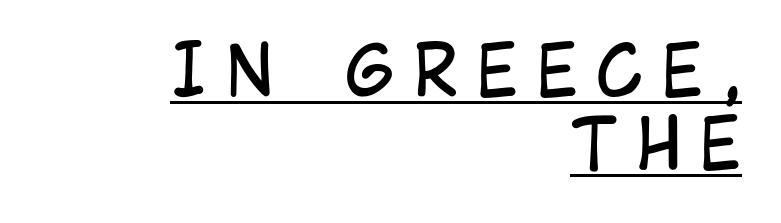
{"serif": "no", "italic": "no", "bold": "no", "weight": "regular", "width": "condensed", "stroke_contrast": "low", "x_height": "large", "monospaced": "no", "underline": "yes", "align": "right", "line_spacing": "tight", "line_spacing_ratio": 1.06, "letter_spacing": "wide", "letter_spacing_em": 0.27, "glyph_px": 69}
